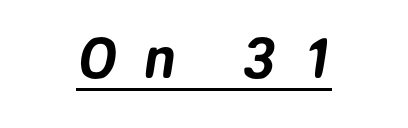
A baseline rule has been typeset under these characters. Compared with typical body copy, the letter spacing here is much looser. The face used here is proportionally spaced, like ordinary book or web type. Is this a sans? Yes — the strokes have no serifs.
